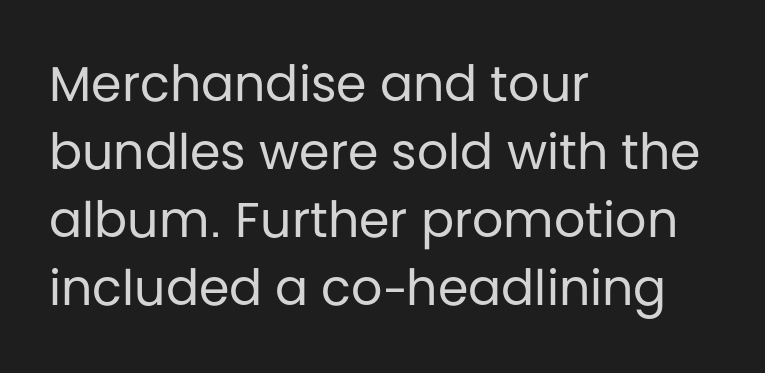
Q: Is the text bold? A: No.
Q: Is the text italic (slanted)? A: No, it is upright.
Q: Is the typeface a serif or a sans-serif typeface? A: Sans-serif.
Q: Is the text underlined? A: No.
Q: How is the paragraph aligned? A: Left-aligned.
Q: Is the spacing between letters normal or unusually wide? A: Normal.
Q: Is the spacing between lines tight, normal or loose? A: Normal.
Q: Width (condensed, normal, or wide)? A: Normal.
Q: Stroke contrast? A: Low.
Q: x-height? A: Large.
Q: Monospaced? A: No.
